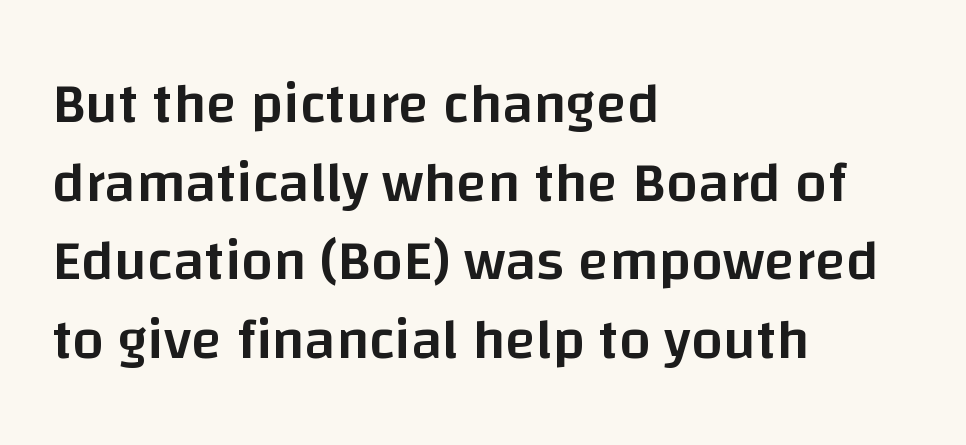
The image shows 57 px semibold sans-serif type, upright; set left-aligned, normal line spacing (1.38x), normal letter spacing, not underlined; low stroke contrast and a large x-height.
